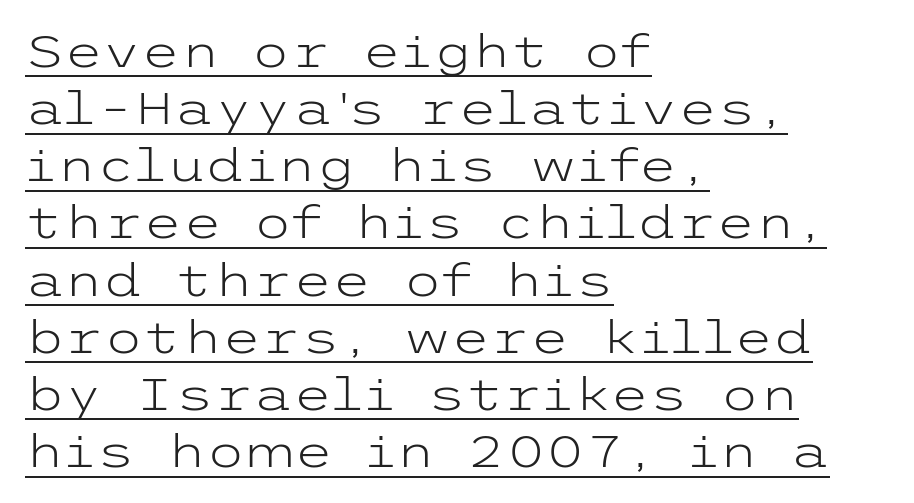
A typesetter would call this leading conventional body-copy spacing. The passage shown has conventional tracking throughout. The text was rendered using a sans face with plain stroke endings. Bold? No — there's no thickening of the strokes. Every word sits above its own underline. The type sits square on the baseline with zero lean.
